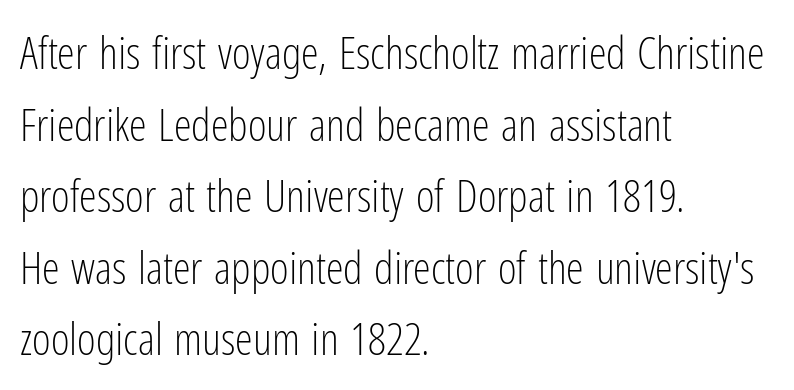
Q: Is the text bold? A: No.
Q: Is the text italic (slanted)? A: No, it is upright.
Q: Is the typeface a serif or a sans-serif typeface? A: Sans-serif.
Q: Is the text underlined? A: No.
Q: How is the paragraph aligned? A: Left-aligned.
Q: Is the spacing between letters normal or unusually wide? A: Normal.
Q: Is the spacing between lines tight, normal or loose? A: Normal.
Q: Width (condensed, normal, or wide)? A: Condensed.
Q: Stroke contrast? A: Low.
Q: x-height? A: Medium.
Q: Monospaced? A: No.
